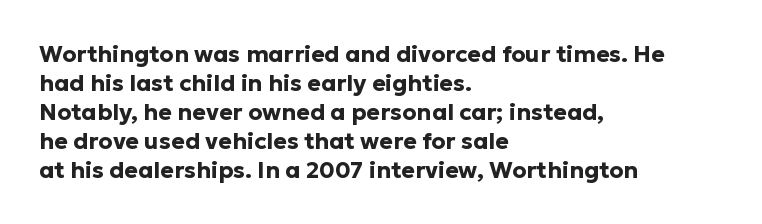
Q: Is the text bold? A: Yes.
Q: Is the text italic (slanted)? A: No, it is upright.
Q: Is the text underlined? A: No.
Q: How is the paragraph aligned? A: Left-aligned.
Q: Is the spacing between letters normal or unusually wide? A: Normal.
Q: Is the spacing between lines tight, normal or loose? A: Normal.
